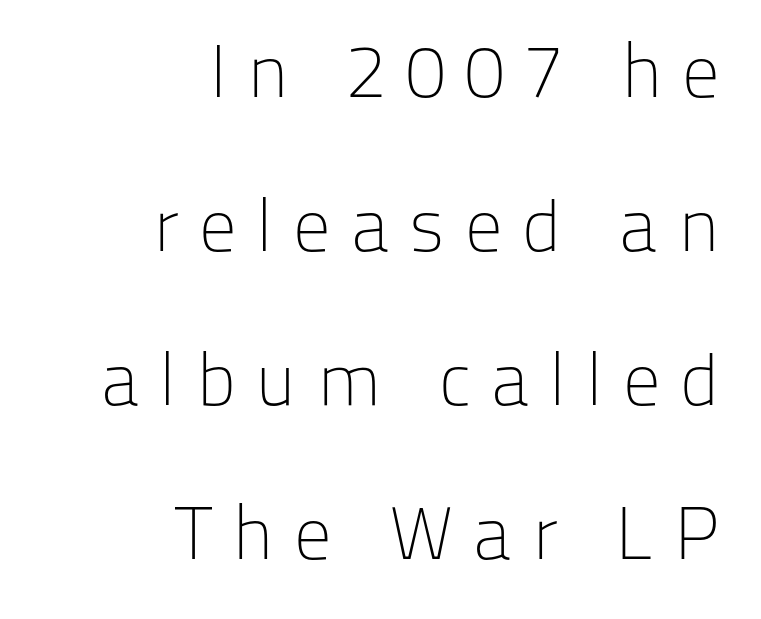
The image shows 74 px light sans-serif type, upright; set right-aligned, loose line spacing (2.08x), unusually wide letter spacing (+0.27 em), not underlined; low stroke contrast and a medium x-height.
